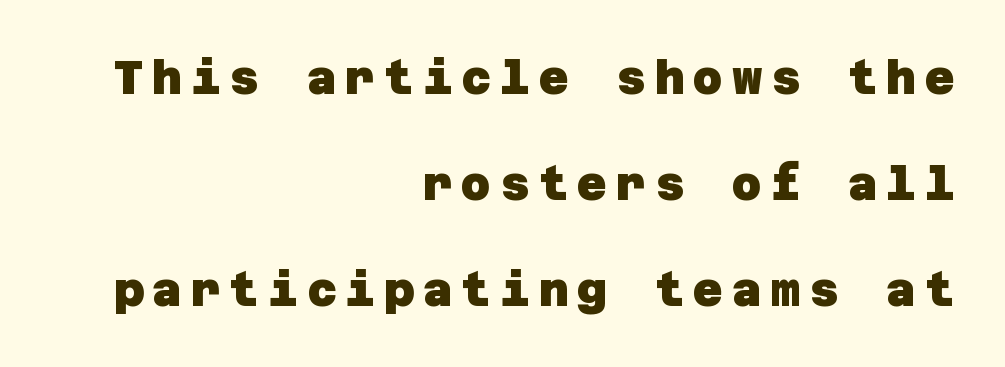
The image shows 46 px heavy sans-serif type; set right-aligned, loose line spacing (2.3x), not underlined; low stroke contrast and a large x-height.
